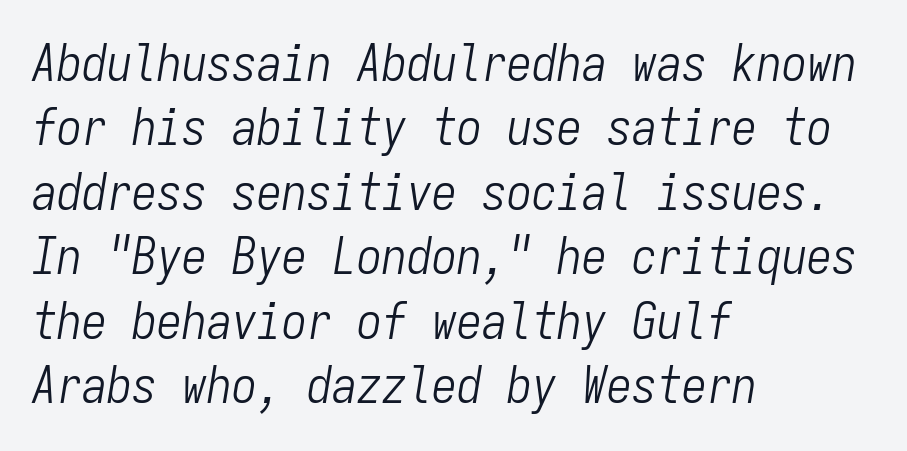
These lines are rendered in a fixed-pitch font. The space directly below the letters is spotless. A quiet, ordinary-to-light weight characterises the typeface. Honestly, the row spacing looks completely unremarkable.
